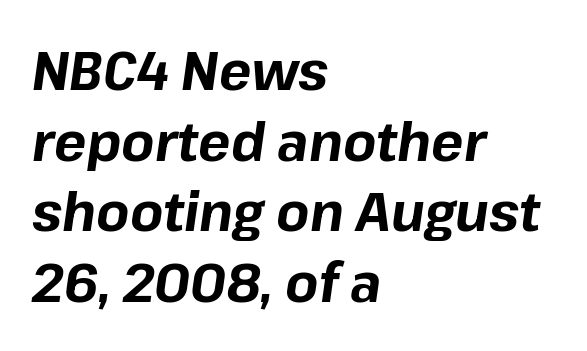
Q: Is the text bold? A: Yes.
Q: Is the text italic (slanted)? A: Yes, it leans right by about 8 degrees.
Q: Is the text underlined? A: No.
Q: How is the paragraph aligned? A: Left-aligned.
Q: Is the spacing between letters normal or unusually wide? A: Normal.
Q: Is the spacing between lines tight, normal or loose? A: Normal.
Q: Width (condensed, normal, or wide)? A: Normal.
Q: Stroke contrast? A: Low.
Q: x-height? A: Medium.
Q: Monospaced? A: No.
